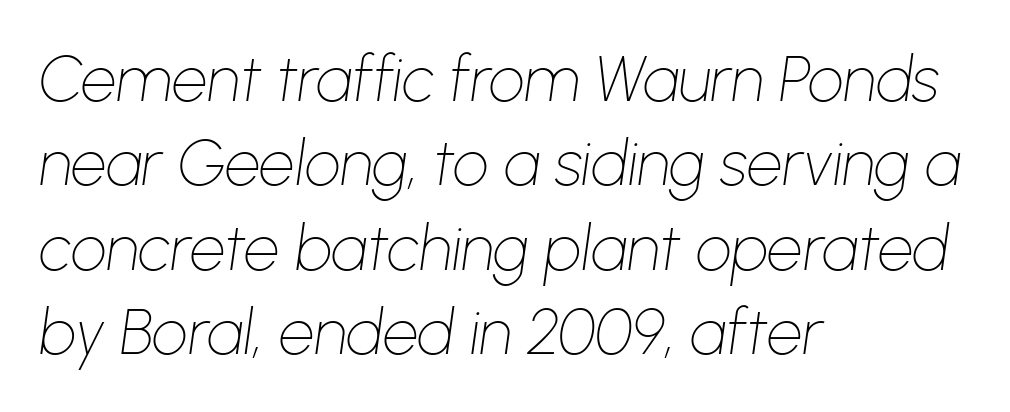
This block has exactly the height ordinary leading produces. The string is rendered with underlining switched off. Looks like regular typesetting: each glyph gets only the width it needs. The ragged edge is on the right, which tells us the setting is flush left. The strokes are not fattened; the text isn't bold.
